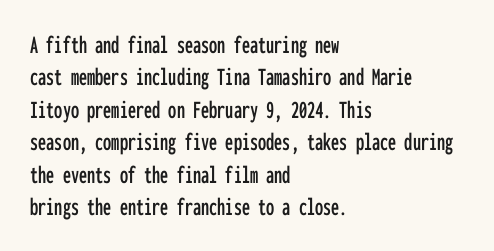
{"italic": "no", "underline": "no", "align": "left", "line_spacing": "normal", "line_spacing_ratio": 1.25, "letter_spacing": "normal", "letter_spacing_em": 0.0, "glyph_px": 26}
